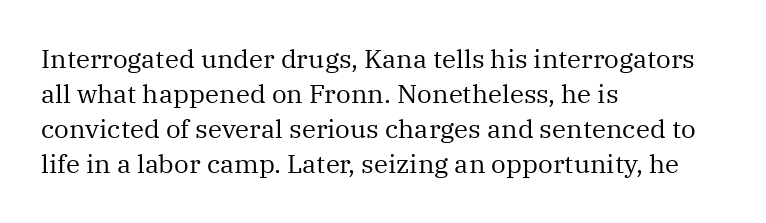
{"italic": "no", "bold": "no", "underline": "no", "align": "left", "line_spacing": "normal", "line_spacing_ratio": 1.35, "letter_spacing": "normal", "letter_spacing_em": 0.0, "glyph_px": 26}
